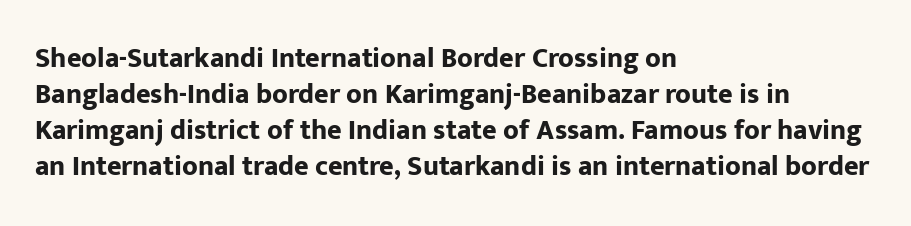
Q: Is the text bold? A: Yes.
Q: Is the text italic (slanted)? A: No, it is upright.
Q: Is the typeface a serif or a sans-serif typeface? A: Sans-serif.
Q: Is the text underlined? A: No.
Q: How is the paragraph aligned? A: Left-aligned.
Q: Is the spacing between letters normal or unusually wide? A: Normal.
Q: Is the spacing between lines tight, normal or loose? A: Normal.
Q: Width (condensed, normal, or wide)? A: Normal.
Q: Stroke contrast? A: Low.
Q: x-height? A: Medium.
Q: Monospaced? A: No.
